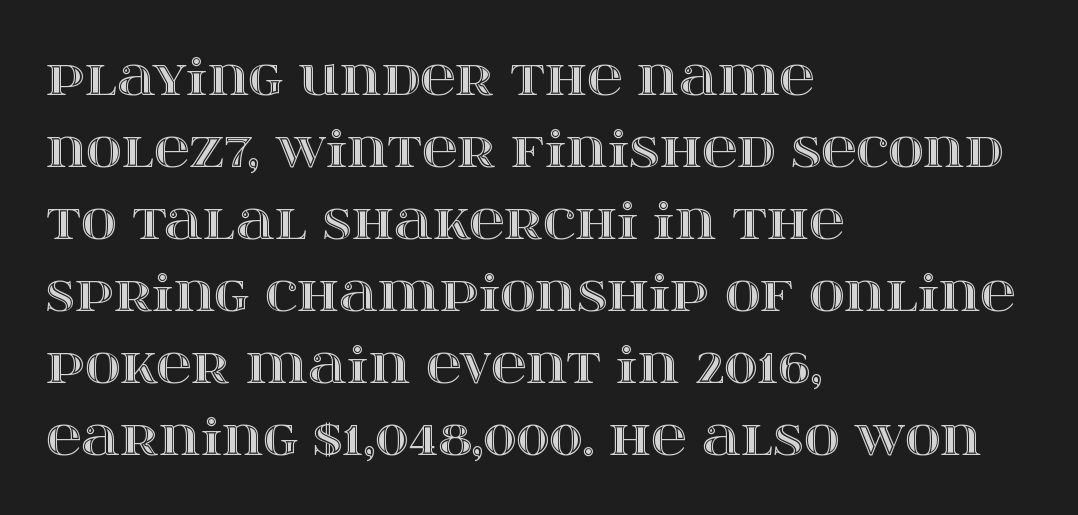
The image shows 49 px wide type, upright; set left-aligned, normal line spacing (1.47x), normal letter spacing, not underlined; a large x-height.
